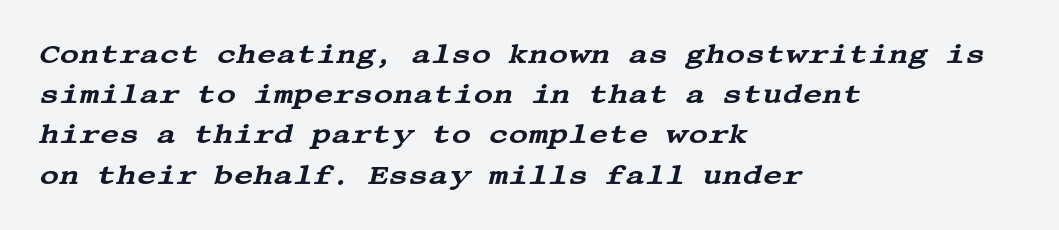
{"italic": "yes", "lean": "right", "slant_degrees": 13, "underline": "no", "align": "left", "line_spacing": "normal", "line_spacing_ratio": 1.49, "letter_spacing": "normal", "letter_spacing_em": 0.0, "glyph_px": 27}
